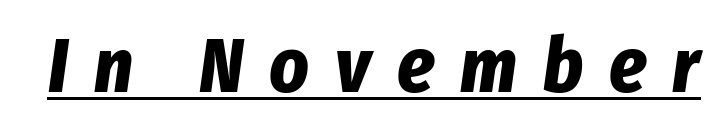
{"italic": "yes", "lean": "right", "slant_degrees": 8, "bold": "yes", "weight": "bold", "width": "condensed", "stroke_contrast": "low", "x_height": "medium", "monospaced": "no", "underline": "yes", "letter_spacing": "wide", "letter_spacing_em": 0.34, "glyph_px": 76}
